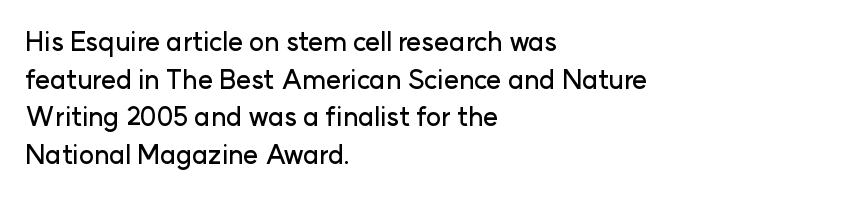
Q: Is the text italic (slanted)? A: No, it is upright.
Q: Is the text underlined? A: No.
Q: How is the paragraph aligned? A: Left-aligned.
Q: Is the spacing between letters normal or unusually wide? A: Normal.
Q: Is the spacing between lines tight, normal or loose? A: Normal.
